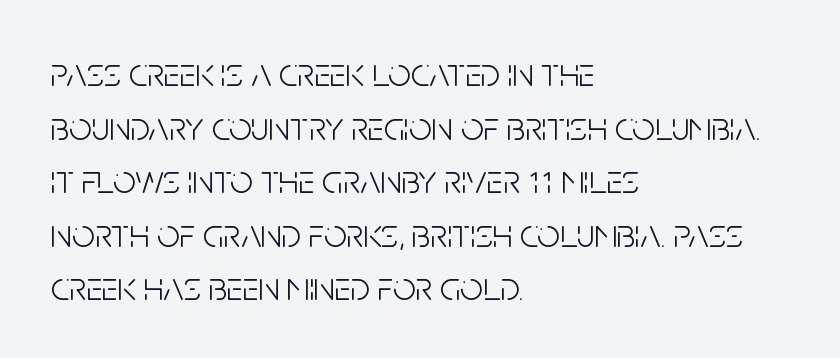
{"serif": "no", "italic": "no", "bold": "no", "weight": "light", "width": "condensed", "stroke_contrast": "low", "x_height": "large", "monospaced": "no", "underline": "no", "align": "left", "line_spacing": "normal", "line_spacing_ratio": 1.34, "letter_spacing": "normal", "letter_spacing_em": 0.0, "glyph_px": 40}
